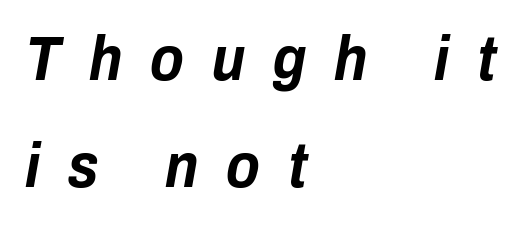
{"italic": "yes", "lean": "right", "slant_degrees": 10, "bold": "yes", "weight": "bold", "width": "condensed", "stroke_contrast": "low", "x_height": "medium", "monospaced": "no", "underline": "no", "align": "left", "line_spacing_ratio": 1.73, "letter_spacing": "wide", "letter_spacing_em": 0.45, "glyph_px": 62}
